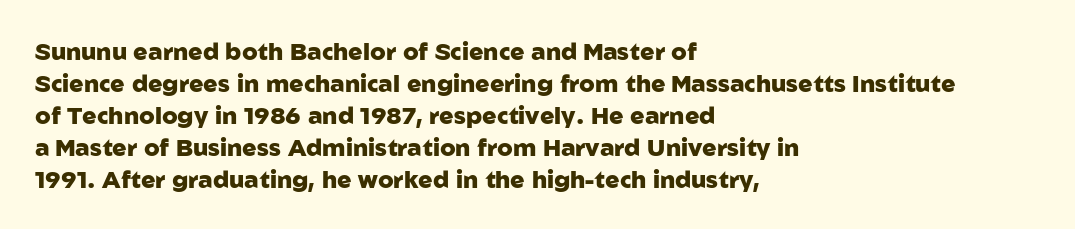
{"italic": "no", "bold": "yes", "underline": "no", "align": "left", "line_spacing": "normal", "line_spacing_ratio": 1.33, "letter_spacing": "normal", "letter_spacing_em": 0.0, "glyph_px": 24}
